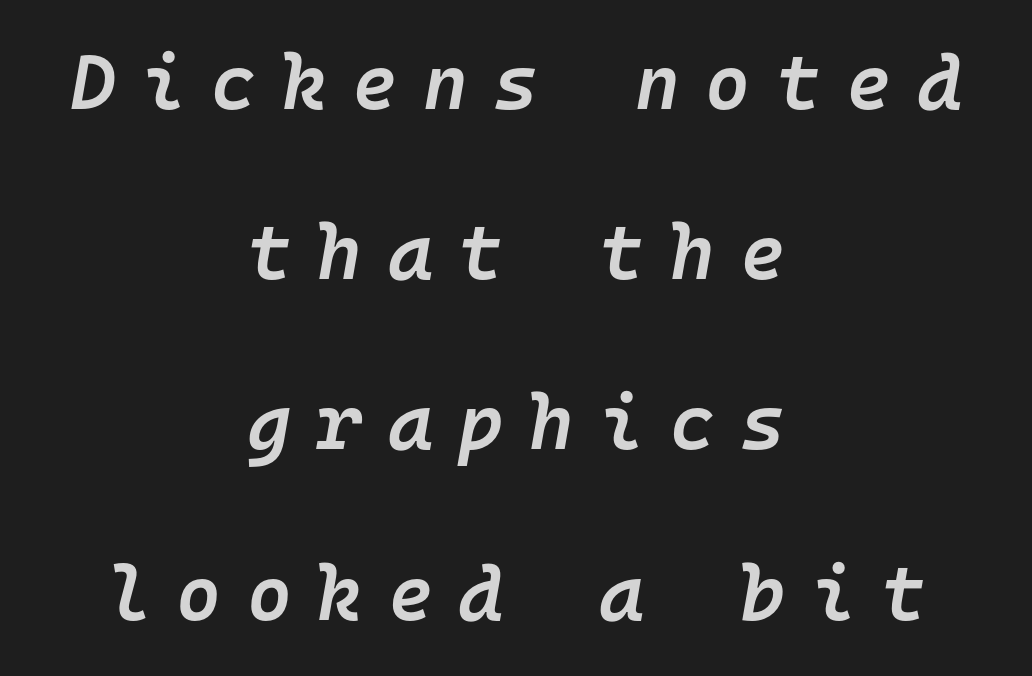
{"italic": "yes", "lean": "right", "slant_degrees": 10, "bold": "semi", "weight": "semibold", "width": "normal", "stroke_contrast": "low", "x_height": "medium", "monospaced": "yes", "underline": "no", "align": "center", "line_spacing": "loose", "line_spacing_ratio": 2.21, "letter_spacing": "wide", "letter_spacing_em": 0.33, "glyph_px": 77}
